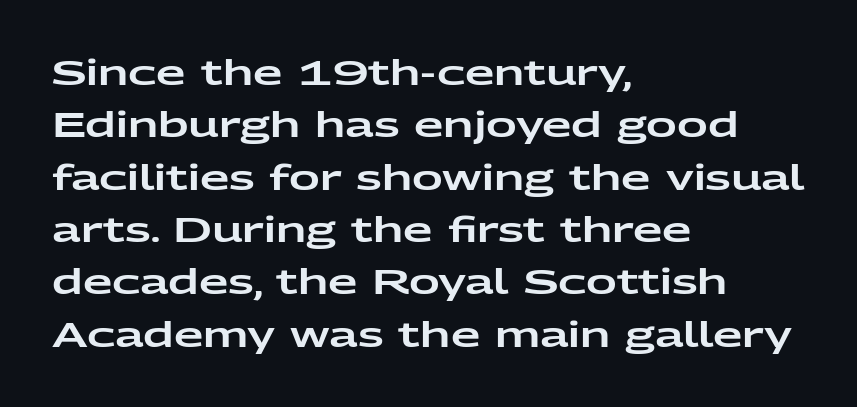
{"serif": "no", "italic": "no", "width": "wide", "stroke_contrast": "low", "x_height": "medium", "monospaced": "no", "underline": "no", "align": "left", "line_spacing": "normal", "line_spacing_ratio": 1.54, "letter_spacing": "normal", "letter_spacing_em": 0.0, "glyph_px": 34}
